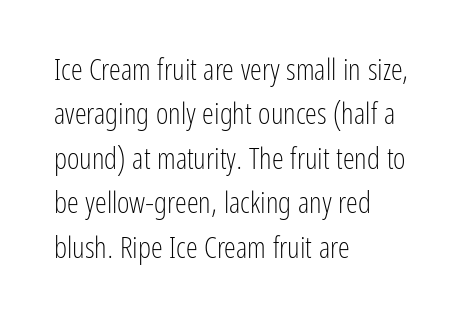
{"serif": "no", "italic": "no", "bold": "no", "weight": "light", "width": "condensed", "stroke_contrast": "low", "x_height": "medium", "monospaced": "no", "underline": "no", "align": "left", "line_spacing": "normal", "line_spacing_ratio": 1.48, "letter_spacing": "normal", "letter_spacing_em": 0.0, "glyph_px": 30}
